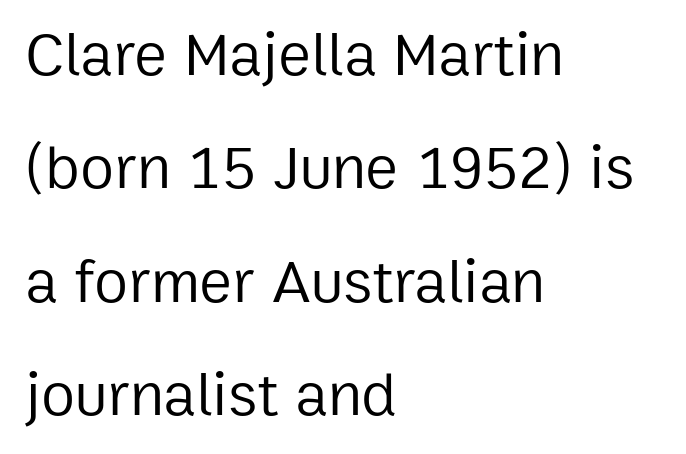
{"serif": "no", "italic": "no", "bold": "no", "weight": "regular", "width": "normal", "stroke_contrast": "low", "x_height": "medium", "monospaced": "no", "underline": "no", "align": "left", "line_spacing_ratio": 1.83, "letter_spacing": "normal", "letter_spacing_em": 0.0, "glyph_px": 62}
